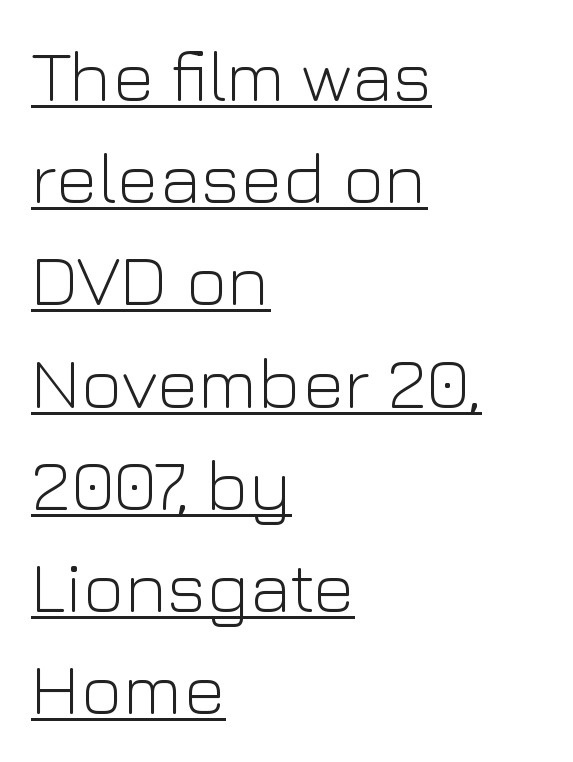
The image shows 72 px light sans-serif type, upright; set left-aligned, normal line spacing (1.42x), normal letter spacing, underlined; low stroke contrast and a medium x-height.
